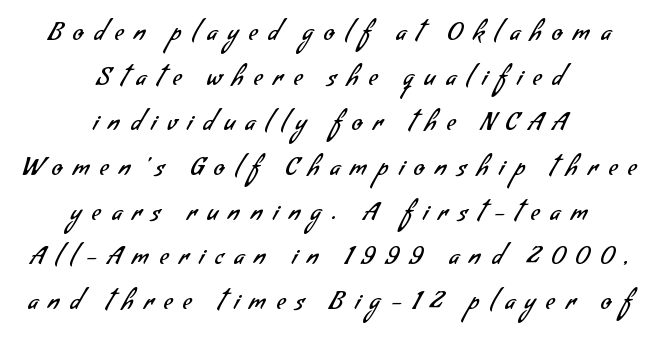
Unbolded letterforms with no extra heft. A clean baseline with only descenders dipping below it. Where is the straight margin? There isn't one; the lines are centered. Observe the wide spacing: letters keep a clear distance from each other.
